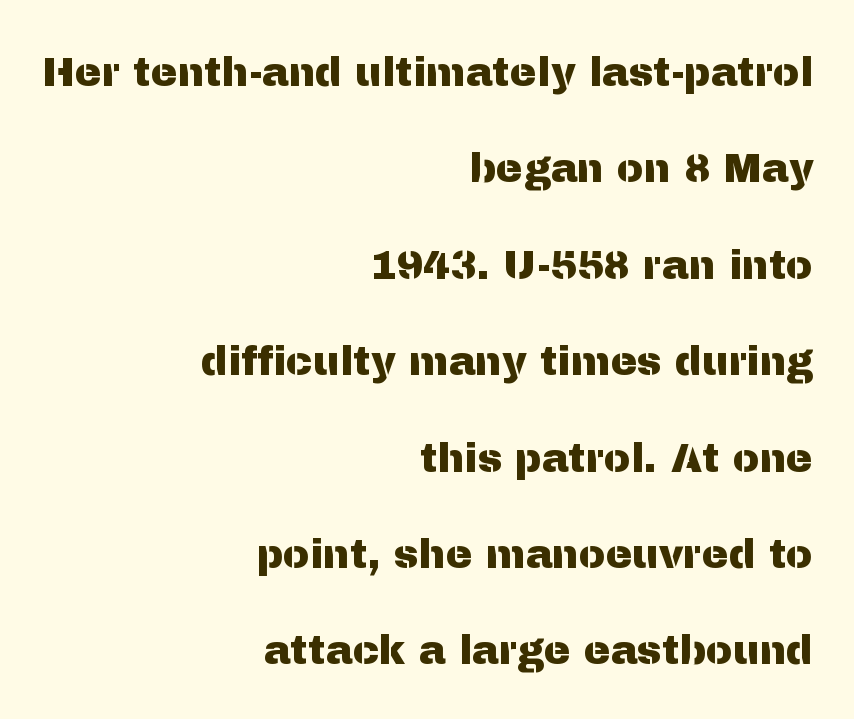
{"serif": "no", "italic": "no", "width": "normal", "stroke_contrast": "medium", "x_height": "medium", "monospaced": "no", "underline": "no", "align": "right", "line_spacing": "loose", "line_spacing_ratio": 2.41, "letter_spacing": "normal", "letter_spacing_em": 0.0, "glyph_px": 40}
